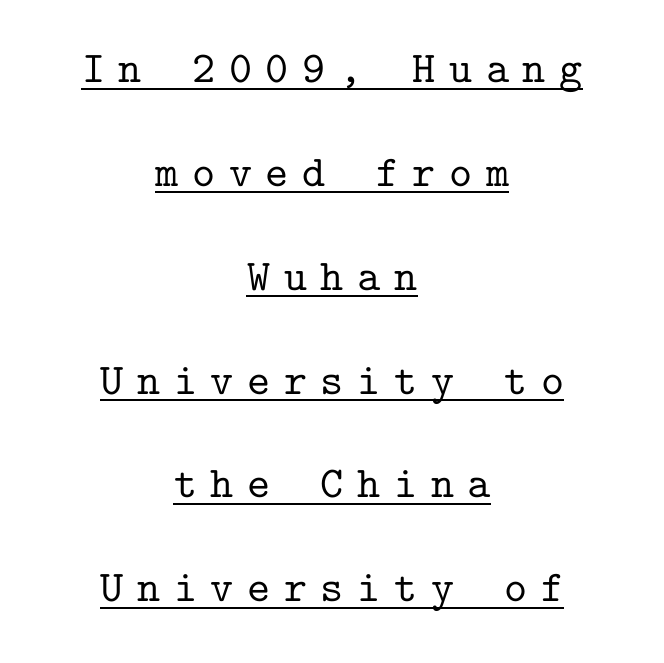
The image shows 44 px serif type, upright, monospaced; set centered, loose line spacing (2.36x), unusually wide letter spacing (+0.31 em), underlined; low stroke contrast and a medium x-height.
